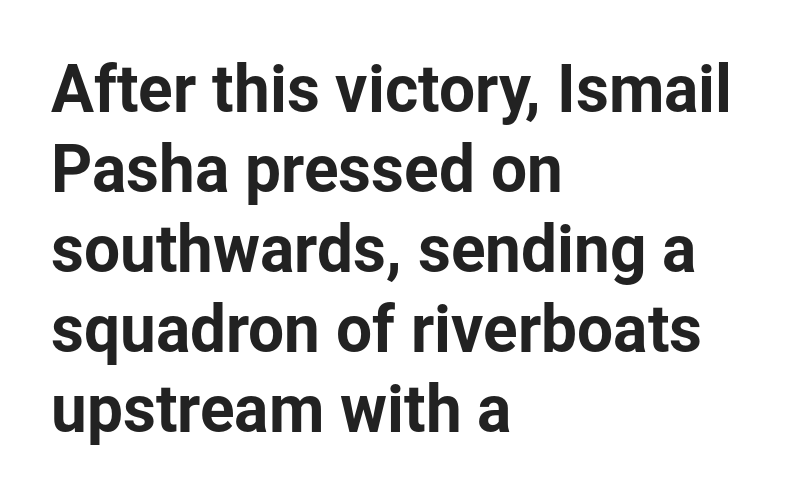
{"serif": "no", "italic": "no", "width": "normal", "stroke_contrast": "low", "x_height": "medium", "monospaced": "no", "underline": "no", "align": "left", "line_spacing": "normal", "line_spacing_ratio": 1.25, "letter_spacing": "normal", "letter_spacing_em": 0.0, "glyph_px": 64}
